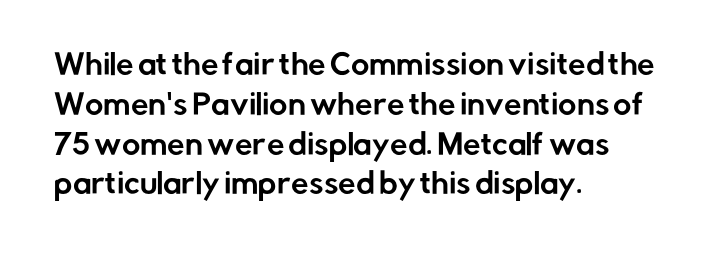
The image shows 28 px sans-serif type, upright; set left-aligned, normal line spacing (1.42x), normal letter spacing, not underlined; low stroke contrast and a medium x-height.
